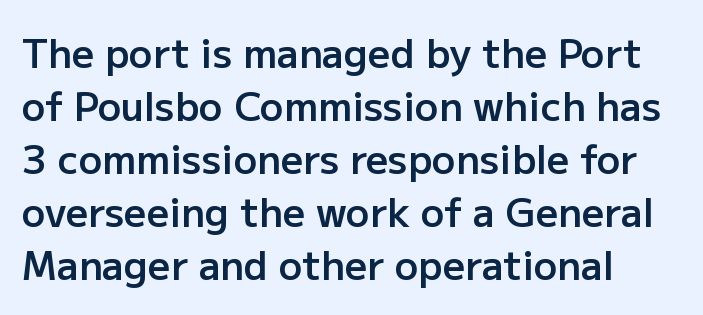
{"serif": "no", "italic": "no", "bold": "semi", "weight": "semibold", "width": "normal", "stroke_contrast": "low", "x_height": "medium", "monospaced": "no", "underline": "no", "align": "left", "line_spacing": "normal", "line_spacing_ratio": 1.36, "letter_spacing": "normal", "letter_spacing_em": 0.0, "glyph_px": 39}
